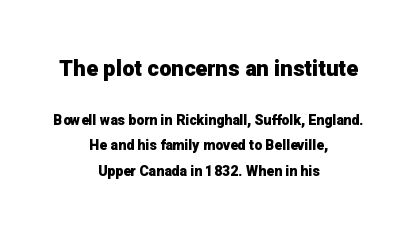
The image shows 22 px bold type, upright; set centered, line spacing 1.83x, normal letter spacing, not underlined; the first (top) block is 1.57x larger.
